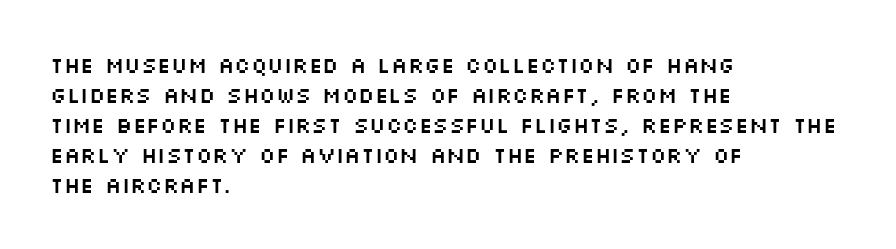
Q: Is the text italic (slanted)? A: No, it is upright.
Q: Is the text underlined? A: No.
Q: How is the paragraph aligned? A: Left-aligned.
Q: Is the spacing between letters normal or unusually wide? A: Normal.
Q: Is the spacing between lines tight, normal or loose? A: Normal.
